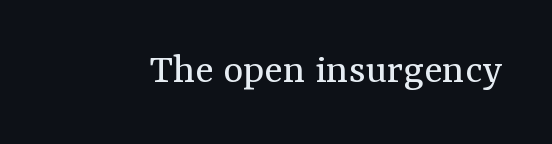
The image shows 43 px regular-weight serif type, upright; set normal letter spacing, not underlined; medium stroke contrast and a medium x-height.
